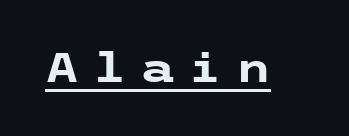
Q: Is the text bold? A: Yes.
Q: Is the text italic (slanted)? A: No, it is upright.
Q: Is the typeface a serif or a sans-serif typeface? A: Sans-serif.
Q: Is the text underlined? A: Yes.
Q: Is the spacing between letters normal or unusually wide? A: Unusually wide.
Q: Width (condensed, normal, or wide)? A: Wide.
Q: Stroke contrast? A: Low.
Q: x-height? A: Medium.
